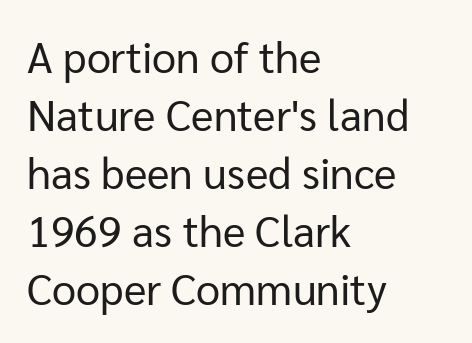
Q: Is the text bold? A: No.
Q: Is the text italic (slanted)? A: No, it is upright.
Q: Is the typeface a serif or a sans-serif typeface? A: Sans-serif.
Q: Is the text underlined? A: No.
Q: How is the paragraph aligned? A: Left-aligned.
Q: Is the spacing between letters normal or unusually wide? A: Normal.
Q: Is the spacing between lines tight, normal or loose? A: Normal.
Q: Width (condensed, normal, or wide)? A: Normal.
Q: Stroke contrast? A: Low.
Q: x-height? A: Medium.
Q: Monospaced? A: No.
